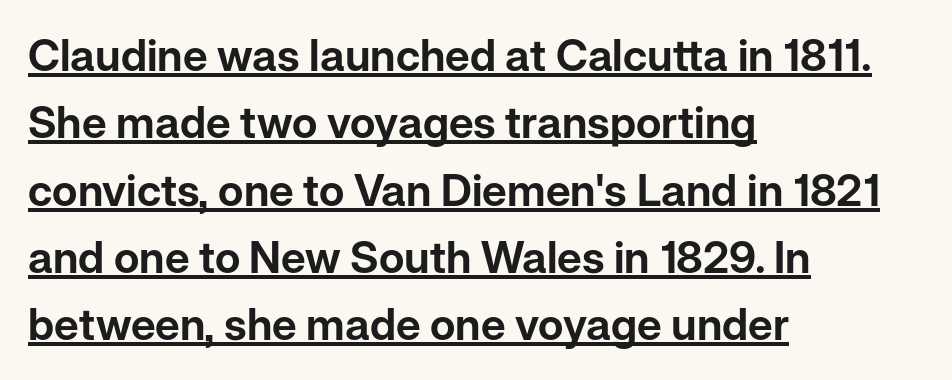
{"serif": "no", "italic": "no", "width": "normal", "stroke_contrast": "low", "x_height": "medium", "monospaced": "no", "underline": "yes", "align": "left", "line_spacing": "normal", "line_spacing_ratio": 1.53, "letter_spacing": "normal", "letter_spacing_em": 0.0, "glyph_px": 44}
